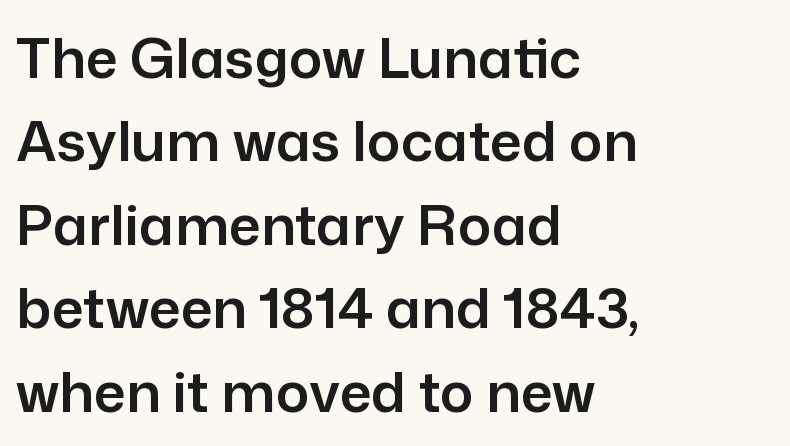
Q: Is the text italic (slanted)? A: No, it is upright.
Q: Is the typeface a serif or a sans-serif typeface? A: Sans-serif.
Q: Is the text underlined? A: No.
Q: How is the paragraph aligned? A: Left-aligned.
Q: Is the spacing between letters normal or unusually wide? A: Normal.
Q: Is the spacing between lines tight, normal or loose? A: Normal.
Q: Width (condensed, normal, or wide)? A: Normal.
Q: Stroke contrast? A: Low.
Q: x-height? A: Medium.
Q: Monospaced? A: No.
